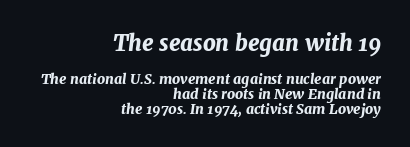
The image shows 22 px bold type, italic (leaning right); set right-aligned, tight line spacing (1.06x), normal letter spacing, not underlined; the first (top) block is 1.57x larger.
